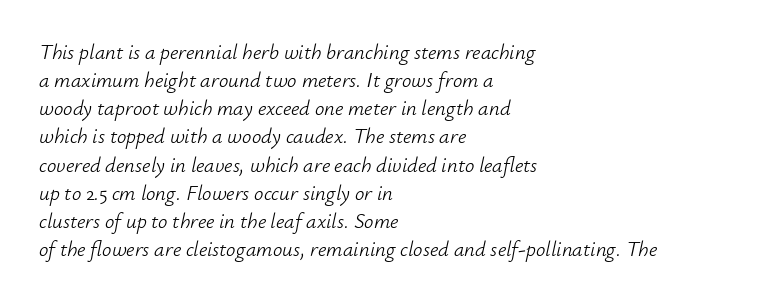
On a weight scale, this lands at 450 or below. The words here are not underlined. Line spacing here is normal. Slanted lettering throughout. In terms of letterspacing, this is plain default setting.
